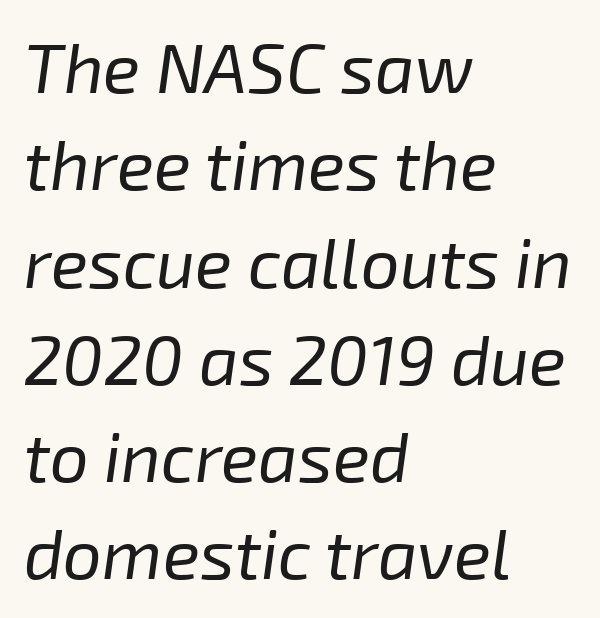
The image shows 69 px regular-weight type, italic (leaning right); set left-aligned, normal line spacing (1.41x), normal letter spacing, not underlined; low stroke contrast and a medium x-height.
